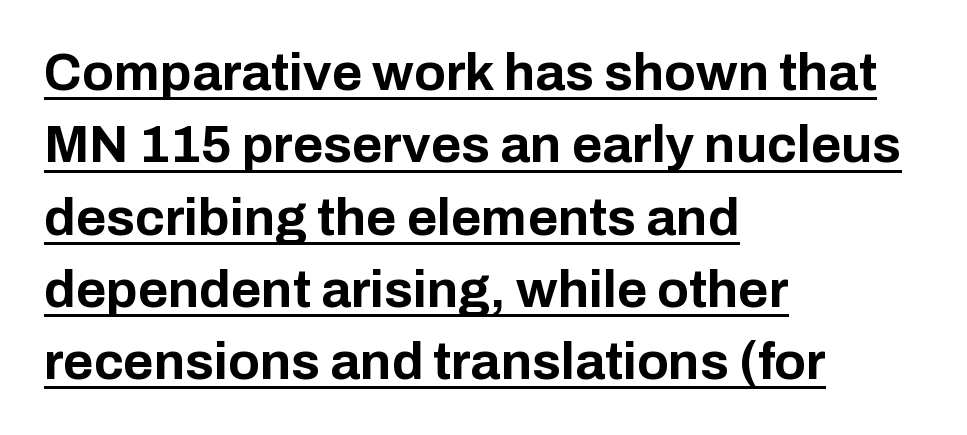
The image shows 52 px bold sans-serif type, upright; set left-aligned, normal line spacing (1.39x), normal letter spacing, underlined; low stroke contrast and a medium x-height.
